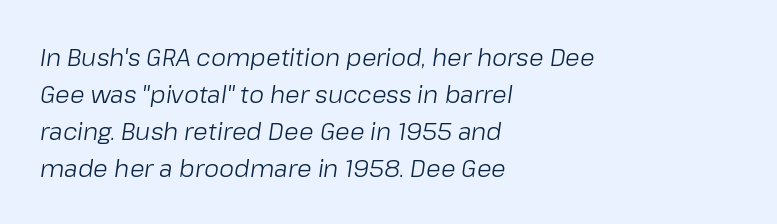
Q: Is the text bold? A: No.
Q: Is the text italic (slanted)? A: Yes, it leans right by about 8 degrees.
Q: Is the text underlined? A: No.
Q: How is the paragraph aligned? A: Left-aligned.
Q: Is the spacing between letters normal or unusually wide? A: Normal.
Q: Is the spacing between lines tight, normal or loose? A: Normal.
